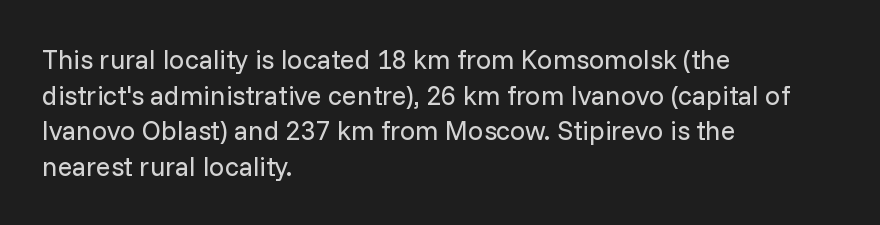
Q: Is the text bold? A: No.
Q: Is the text italic (slanted)? A: No, it is upright.
Q: Is the text underlined? A: No.
Q: How is the paragraph aligned? A: Left-aligned.
Q: Is the spacing between letters normal or unusually wide? A: Normal.
Q: Is the spacing between lines tight, normal or loose? A: Normal.
